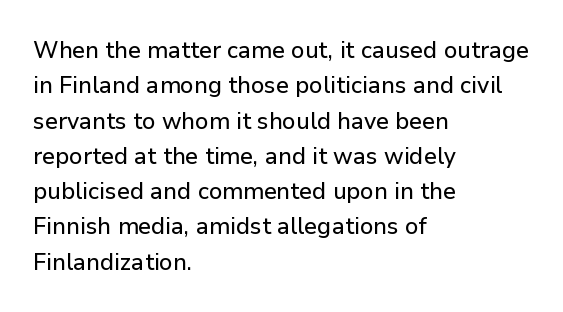
The image shows 24 px text type, upright; set left-aligned, normal line spacing (1.47x), normal letter spacing, not underlined.
